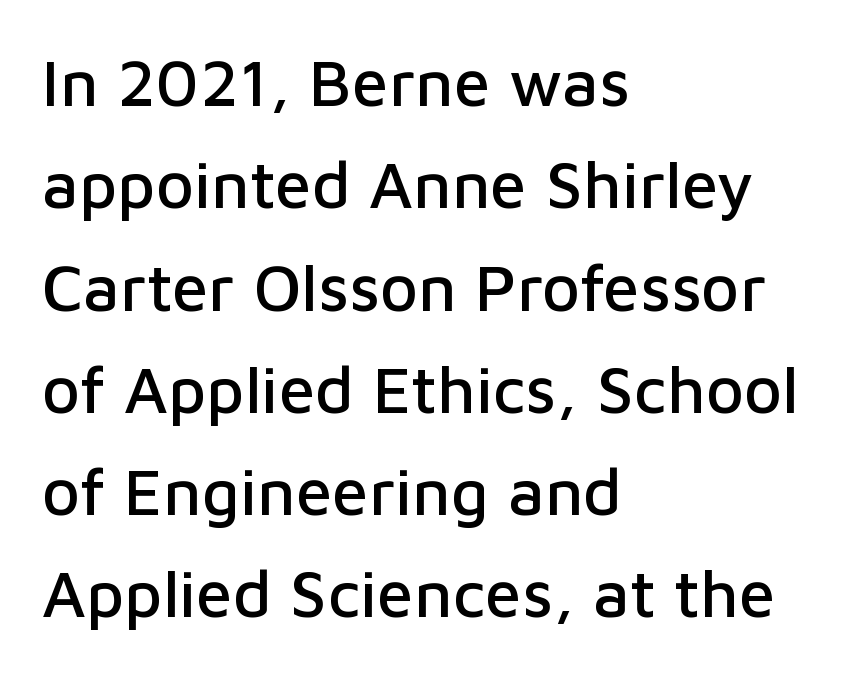
Q: Is the text italic (slanted)? A: No, it is upright.
Q: Is the typeface a serif or a sans-serif typeface? A: Sans-serif.
Q: Is the text underlined? A: No.
Q: How is the paragraph aligned? A: Left-aligned.
Q: Is the spacing between letters normal or unusually wide? A: Normal.
Q: Is the spacing between lines tight, normal or loose? A: Normal.
Q: Width (condensed, normal, or wide)? A: Normal.
Q: Stroke contrast? A: Low.
Q: x-height? A: Medium.
Q: Monospaced? A: No.
